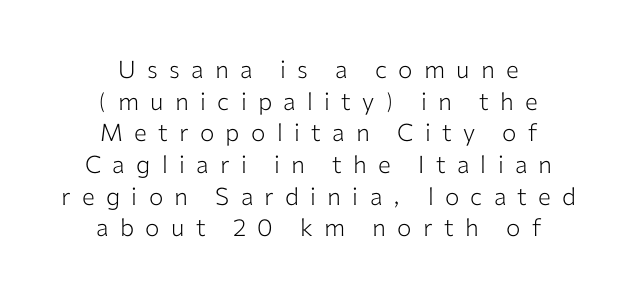
Clear beneath every line of the passage. Successive baselines arrive at the customary interval. Does the copy run flush right? No — it is centered line by line. Someone cranked the tracking dial way up on this one. The specimen reads as upright at a glance. On a weight scale, this lands at 450 or below.
